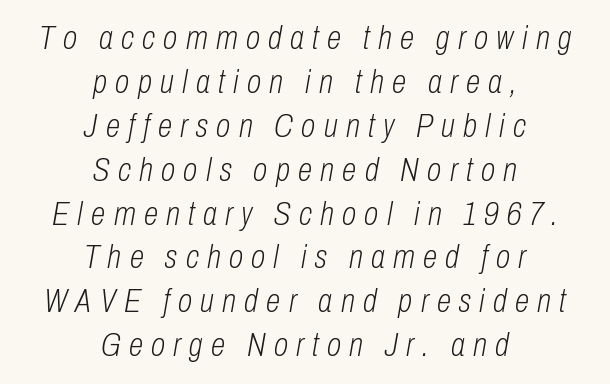
Proportional: the letters do not fall into vertical columns. Is the type slanted? Yes — the strokes lean at a clear angle. The baseline area is clear. Between one letter and the next there's a generous, obvious gap.
